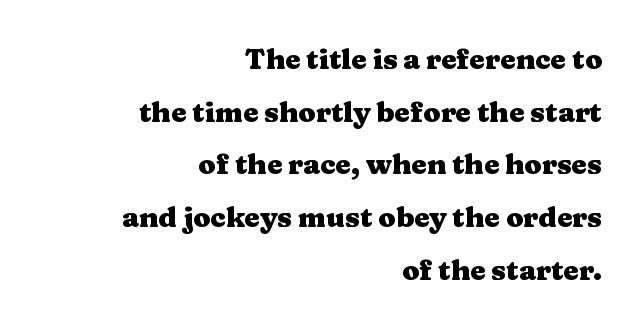
Q: Is the text bold? A: Yes.
Q: Is the text italic (slanted)? A: No, it is upright.
Q: Is the typeface a serif or a sans-serif typeface? A: Serif.
Q: Is the text underlined? A: No.
Q: How is the paragraph aligned? A: Right-aligned.
Q: Is the spacing between letters normal or unusually wide? A: Normal.
Q: Width (condensed, normal, or wide)? A: Wide.
Q: Stroke contrast? A: Medium.
Q: x-height? A: Medium.
Q: Monospaced? A: No.
